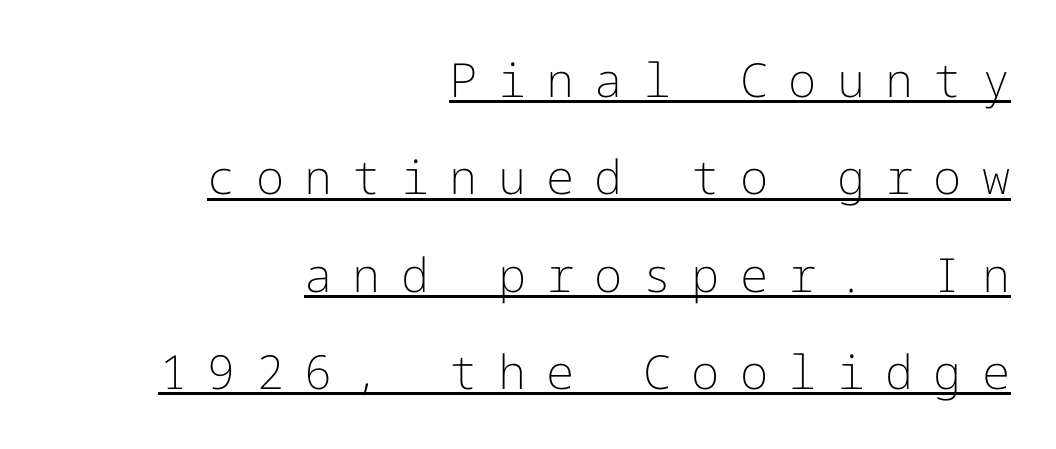
{"serif": "no", "italic": "no", "bold": "no", "weight": "light", "width": "normal", "stroke_contrast": "low", "x_height": "medium", "underline": "yes", "align": "right", "line_spacing": "loose", "line_spacing_ratio": 2.07, "letter_spacing": "wide", "letter_spacing_em": 0.43, "glyph_px": 47}
